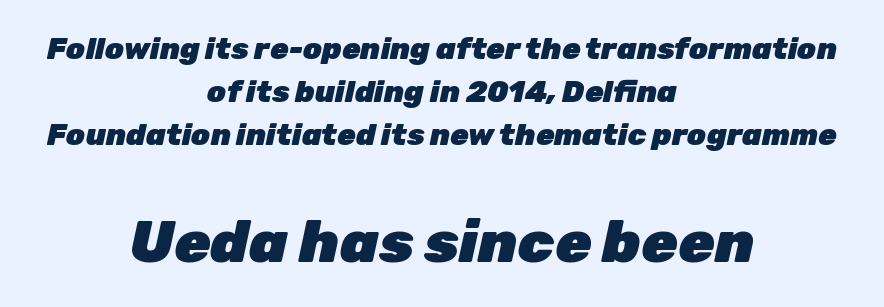
Q: Is the text bold? A: Yes.
Q: Is the text italic (slanted)? A: Yes, it leans right by about 12 degrees.
Q: Is the text underlined? A: No.
Q: How is the paragraph aligned? A: Centered.
Q: Is the spacing between letters normal or unusually wide? A: Normal.
Q: Is the spacing between lines tight, normal or loose? A: Normal.
Q: Which block of text is set in a larger size, the first (top) or the second (bottom)? A: The second (bottom) one.
Q: Width (condensed, normal, or wide)? A: Normal.
Q: Stroke contrast? A: Low.
Q: x-height? A: Medium.
Q: Monospaced? A: No.
